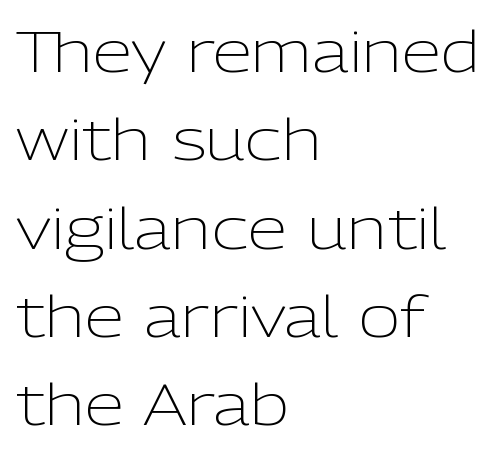
The image shows 57 px light sans-serif type, upright; set left-aligned, normal line spacing (1.55x), normal letter spacing, not underlined; low stroke contrast and a medium x-height.
